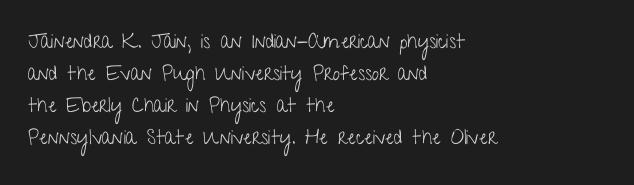
The image shows 20 px text type, upright; set left-aligned, normal line spacing (1.6x), normal letter spacing, not underlined.
